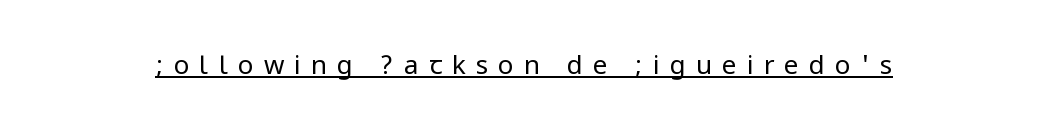
Q: Is the text bold? A: No.
Q: Is the text italic (slanted)? A: No, it is upright.
Q: Is the text underlined? A: Yes.
Q: Is the spacing between letters normal or unusually wide? A: Unusually wide.
